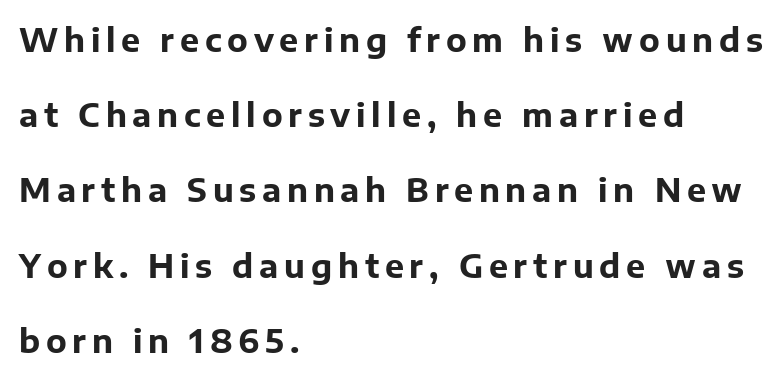
The image shows 32 px bold sans-serif type, upright; set left-aligned, loose line spacing (2.35x), not underlined; low stroke contrast and a medium x-height.
